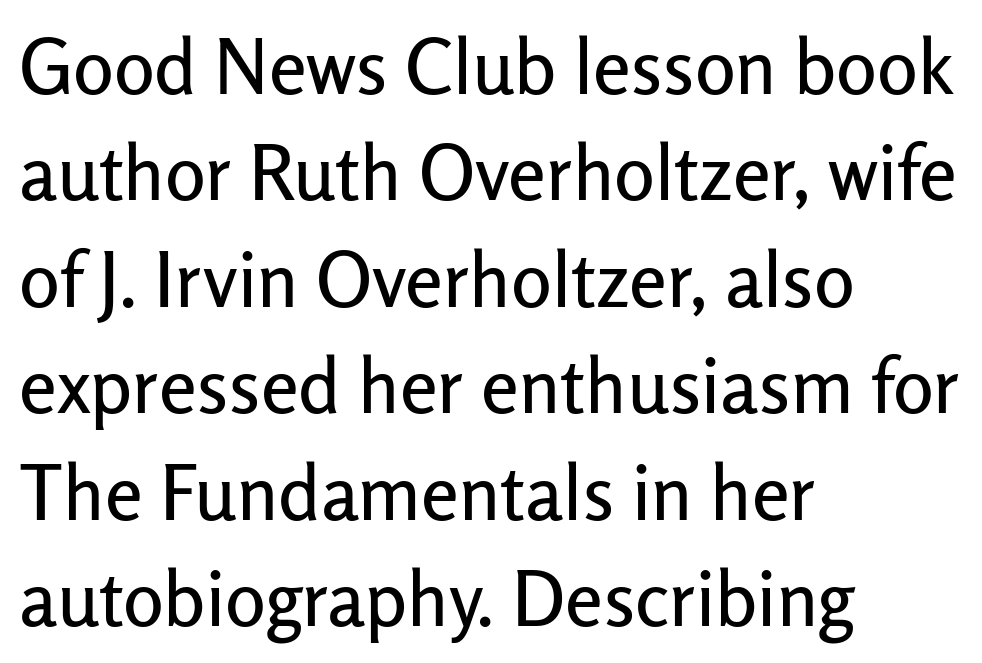
The baseline area is clear. Successive baselines arrive at the customary interval. Reading down the block, your eye returns to a fixed left position each line. No feet cap the strokes, marking this as sans-serif type.
